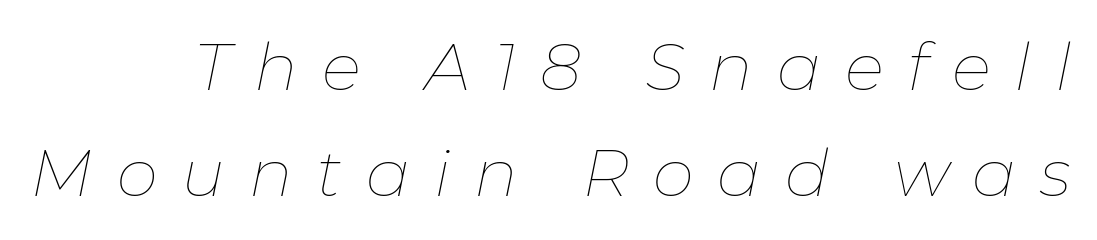
Q: Is the text bold? A: No.
Q: Is the text italic (slanted)? A: Yes, it leans right by about 11 degrees.
Q: Is the text underlined? A: No.
Q: Is the spacing between letters normal or unusually wide? A: Unusually wide.
Q: Is the spacing between lines tight, normal or loose? A: Normal.
Q: Width (condensed, normal, or wide)? A: Normal.
Q: Stroke contrast? A: Low.
Q: x-height? A: Medium.
Q: Monospaced? A: No.
